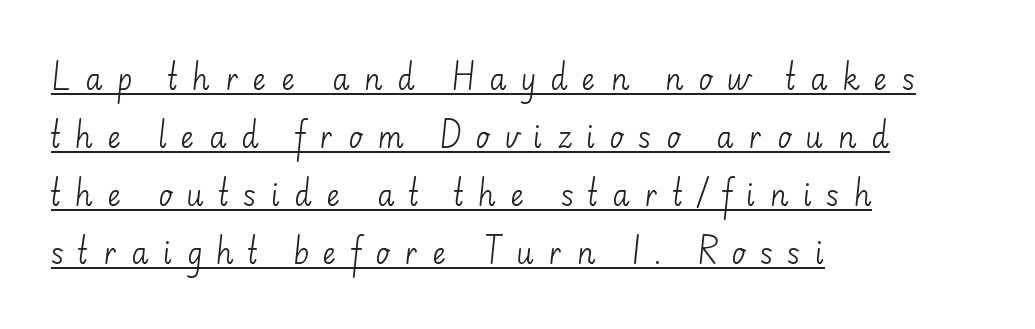
{"serif": "no", "bold": "no", "weight": "light", "width": "normal", "stroke_contrast": "low", "x_height": "small", "monospaced": "no", "underline": "yes", "align": "left", "line_spacing": "loose", "line_spacing_ratio": 2.0, "letter_spacing": "wide", "letter_spacing_em": 0.49, "glyph_px": 29}
